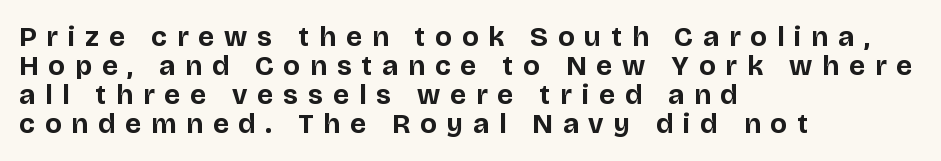
Q: Is the text bold? A: Yes.
Q: Is the text italic (slanted)? A: No, it is upright.
Q: Is the typeface a serif or a sans-serif typeface? A: Sans-serif.
Q: Is the text underlined? A: No.
Q: How is the paragraph aligned? A: Left-aligned.
Q: Is the spacing between letters normal or unusually wide? A: Unusually wide.
Q: Is the spacing between lines tight, normal or loose? A: Tight.
Q: Width (condensed, normal, or wide)? A: Normal.
Q: Stroke contrast? A: Low.
Q: x-height? A: Large.
Q: Monospaced? A: No.
